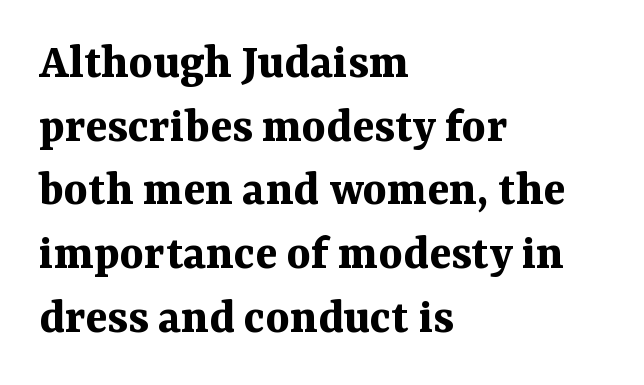
The image shows 51 px bold serif type, upright; set left-aligned, normal line spacing (1.25x), normal letter spacing, not underlined; medium stroke contrast and a medium x-height.
